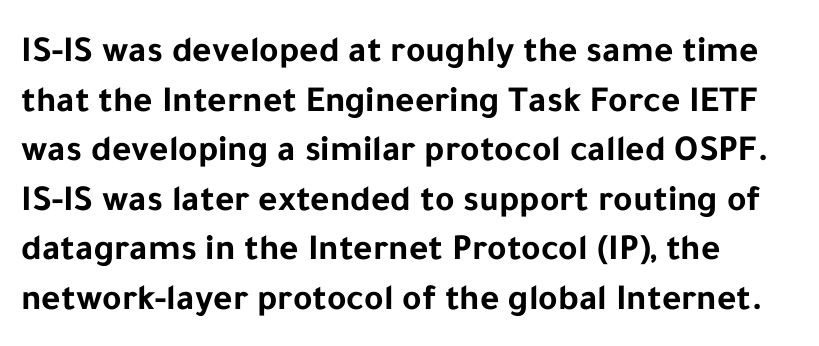
{"serif": "no", "italic": "no", "bold": "yes", "weight": "bold", "width": "normal", "stroke_contrast": "low", "x_height": "medium", "monospaced": "no", "underline": "no", "align": "left", "line_spacing": "normal", "line_spacing_ratio": 1.34, "letter_spacing": "normal", "letter_spacing_em": 0.0, "glyph_px": 37}
